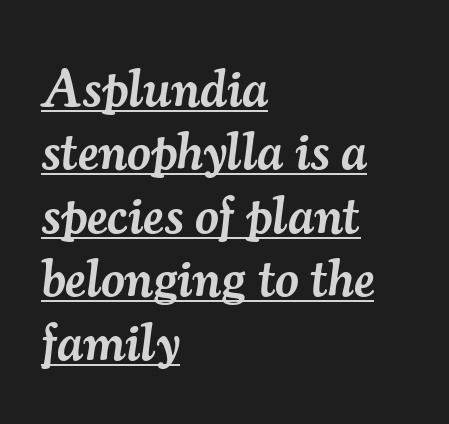
Q: Is the text bold? A: Semi-bold.
Q: Is the text italic (slanted)? A: Yes, it leans right by about 7 degrees.
Q: Is the typeface a serif or a sans-serif typeface? A: Serif.
Q: Is the text underlined? A: Yes.
Q: How is the paragraph aligned? A: Left-aligned.
Q: Is the spacing between letters normal or unusually wide? A: Normal.
Q: Width (condensed, normal, or wide)? A: Normal.
Q: Stroke contrast? A: Medium.
Q: x-height? A: Small.
Q: Monospaced? A: No.
